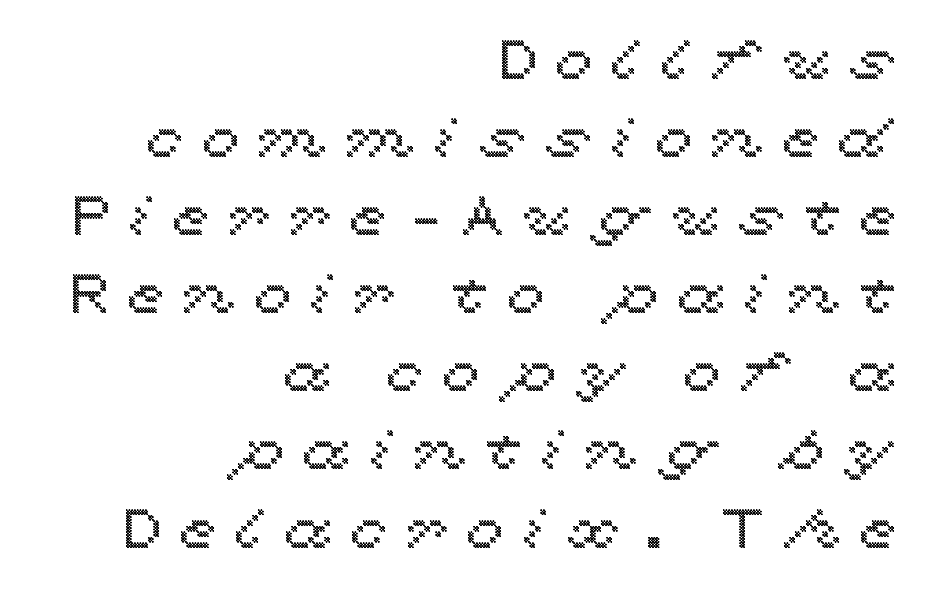
{"width": "wide", "x_height": "medium", "monospaced": "no", "underline": "no", "align": "right", "line_spacing": "normal", "line_spacing_ratio": 1.42, "letter_spacing": "wide", "letter_spacing_em": 0.33, "glyph_px": 55}
